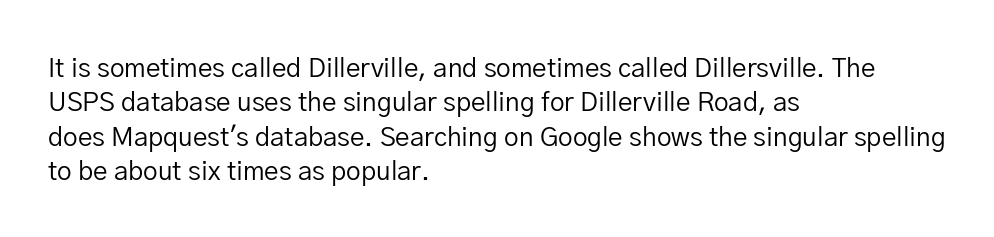
Leftover space on each line is placed entirely after the last word. Notice how the stems are strictly vertical — no italics here. The rendering uses a moderate line-height, typical for paragraphs. Underlining? Definitely not there. A light-to-regular cut is what we see here.
